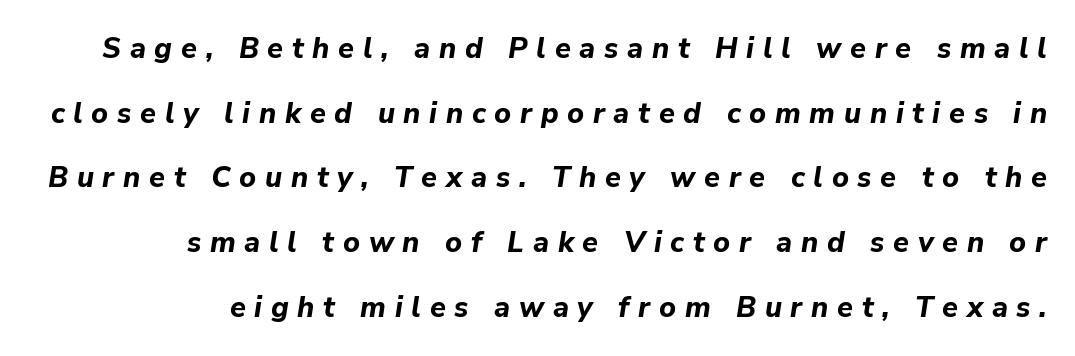
Q: Is the text bold? A: Yes.
Q: Is the text italic (slanted)? A: Yes, it leans right by about 9 degrees.
Q: Is the text underlined? A: No.
Q: How is the paragraph aligned? A: Right-aligned.
Q: Is the spacing between letters normal or unusually wide? A: Unusually wide.
Q: Is the spacing between lines tight, normal or loose? A: Loose.
Q: Width (condensed, normal, or wide)? A: Normal.
Q: Stroke contrast? A: Low.
Q: x-height? A: Medium.
Q: Monospaced? A: No.
